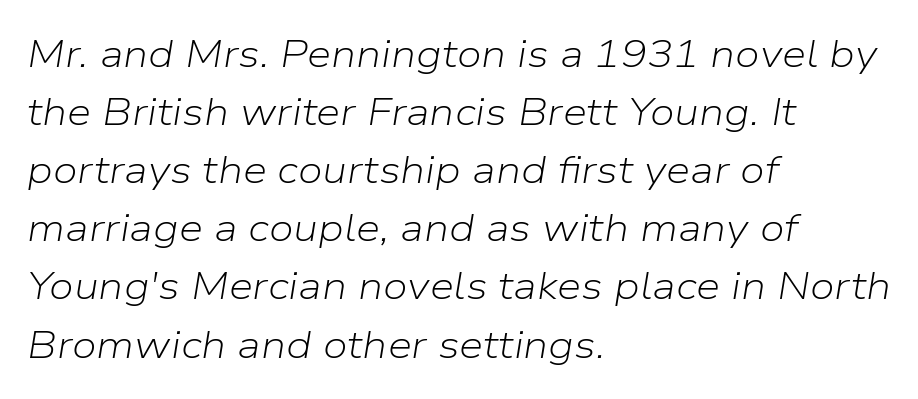
Q: Is the text bold? A: No.
Q: Is the text italic (slanted)? A: Yes, it leans right by about 9 degrees.
Q: Is the text underlined? A: No.
Q: How is the paragraph aligned? A: Left-aligned.
Q: Is the spacing between letters normal or unusually wide? A: Normal.
Q: Is the spacing between lines tight, normal or loose? A: Normal.
Q: Width (condensed, normal, or wide)? A: Normal.
Q: Stroke contrast? A: Low.
Q: x-height? A: Medium.
Q: Monospaced? A: No.
